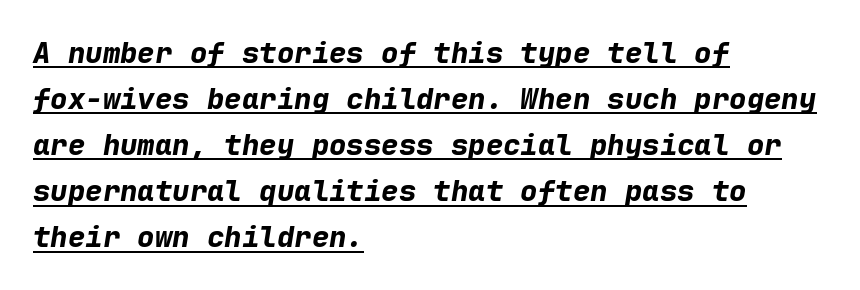
{"italic": "yes", "lean": "right", "slant_degrees": 9, "bold": "yes", "weight": "bold", "width": "normal", "stroke_contrast": "low", "x_height": "medium", "monospaced": "yes", "underline": "yes", "align": "left", "line_spacing": "normal", "line_spacing_ratio": 1.59, "letter_spacing": "normal", "letter_spacing_em": 0.0, "glyph_px": 29}
